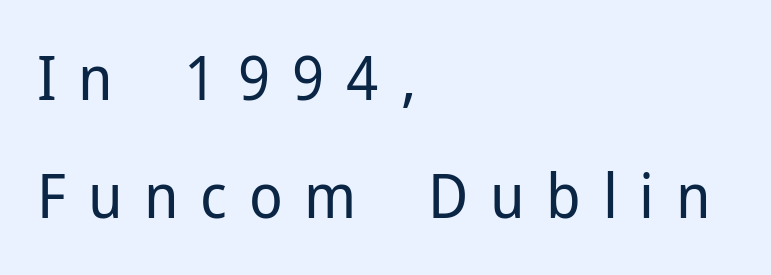
The image shows 62 px regular-weight sans-serif type, upright; set left-aligned, loose line spacing (1.91x), unusually wide letter spacing (+0.35 em), not underlined; low stroke contrast and a medium x-height.
